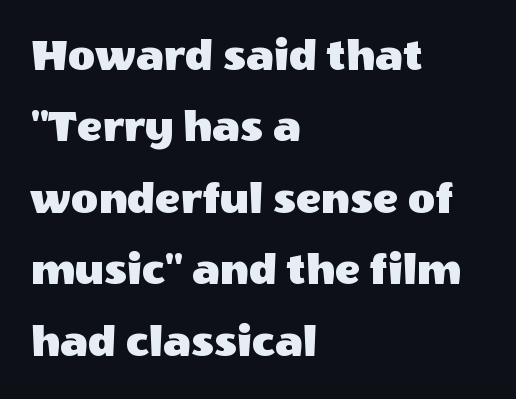
Plain, unruled lines of type. A typesetter would label this face a sans. Spacing between characters is what you'd get straight out of the box. Is this a fixed-width face? No — the glyphs have proportional, varying widths.
